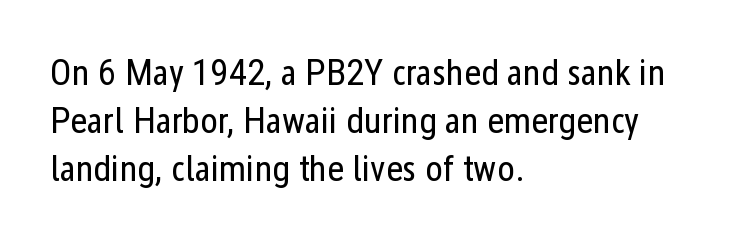
Q: Is the text bold? A: No.
Q: Is the text italic (slanted)? A: No, it is upright.
Q: Is the typeface a serif or a sans-serif typeface? A: Sans-serif.
Q: Is the text underlined? A: No.
Q: How is the paragraph aligned? A: Left-aligned.
Q: Is the spacing between letters normal or unusually wide? A: Normal.
Q: Is the spacing between lines tight, normal or loose? A: Normal.
Q: Width (condensed, normal, or wide)? A: Condensed.
Q: Stroke contrast? A: Low.
Q: x-height? A: Medium.
Q: Monospaced? A: No.
